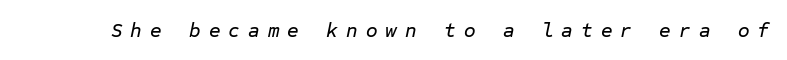
Q: Is the text italic (slanted)? A: Yes, it leans right by about 12 degrees.
Q: Is the text underlined? A: No.
Q: Is the spacing between letters normal or unusually wide? A: Unusually wide.
